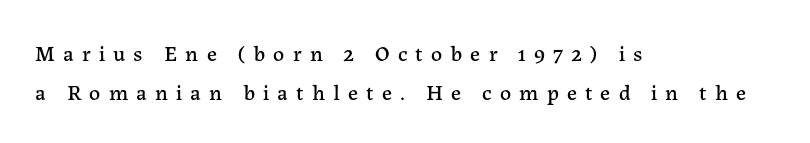
Q: Is the text italic (slanted)? A: No, it is upright.
Q: Is the text underlined? A: No.
Q: How is the paragraph aligned? A: Left-aligned.
Q: Is the spacing between letters normal or unusually wide? A: Unusually wide.
